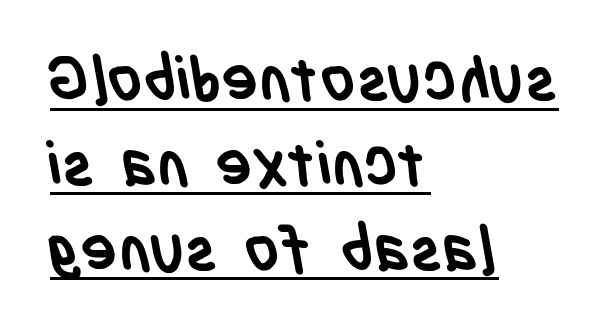
Regarding leading, the lines here are spaced in the standard way. Pretty heavy lettering here — definitely bold. You can see a thin bar hugging the bottom of the glyphs. The face used here is proportionally spaced, like ordinary book or web type. The paragraph shown leans on its left margin.
